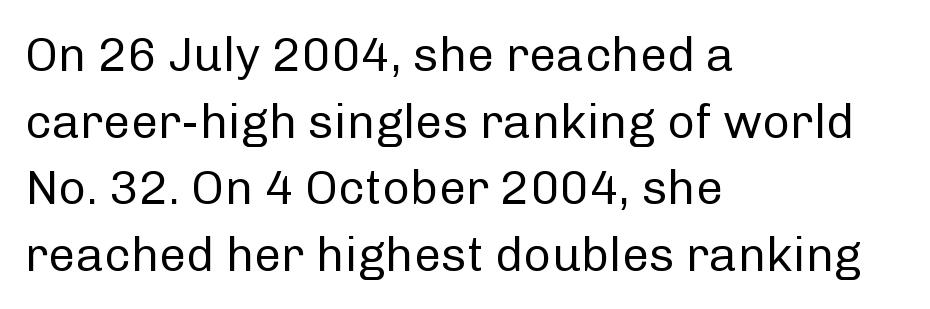
Q: Is the text bold? A: No.
Q: Is the text italic (slanted)? A: No, it is upright.
Q: Is the typeface a serif or a sans-serif typeface? A: Sans-serif.
Q: Is the text underlined? A: No.
Q: How is the paragraph aligned? A: Left-aligned.
Q: Is the spacing between letters normal or unusually wide? A: Normal.
Q: Is the spacing between lines tight, normal or loose? A: Normal.
Q: Width (condensed, normal, or wide)? A: Normal.
Q: Stroke contrast? A: Low.
Q: x-height? A: Medium.
Q: Monospaced? A: No.
